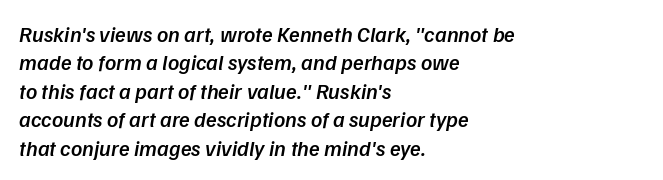
Q: Is the text bold? A: Semi-bold.
Q: Is the text italic (slanted)? A: Yes, it leans right by about 9 degrees.
Q: Is the text underlined? A: No.
Q: How is the paragraph aligned? A: Left-aligned.
Q: Is the spacing between letters normal or unusually wide? A: Normal.
Q: Is the spacing between lines tight, normal or loose? A: Normal.
